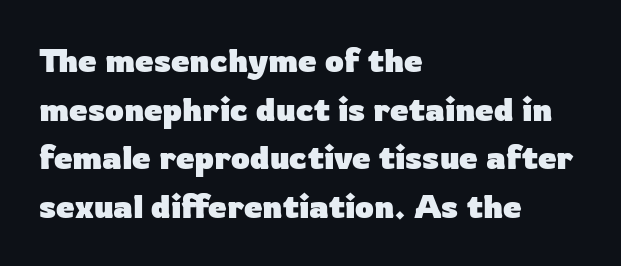
The image shows 33 px heavy sans-serif type, upright; set left-aligned, normal line spacing (1.47x), normal letter spacing, not underlined; low stroke contrast and a medium x-height.
